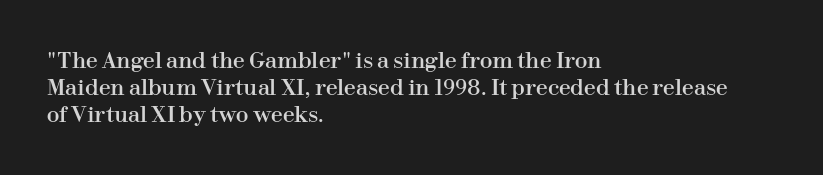
The image shows 21 px text type, upright; set left-aligned, normal line spacing (1.28x), normal letter spacing, not underlined.
